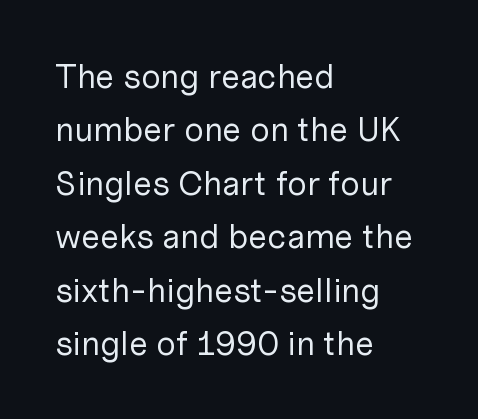
The image shows 34 px regular-weight sans-serif type, upright; set left-aligned, normal line spacing (1.57x), normal letter spacing, not underlined; low stroke contrast and a medium x-height.
